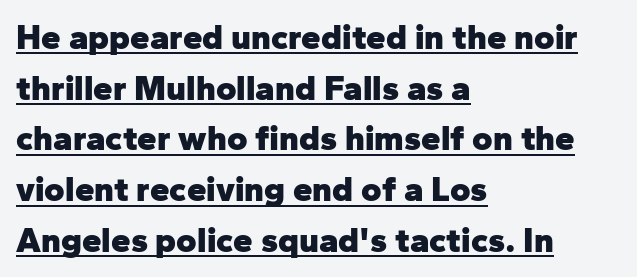
{"serif": "no", "italic": "no", "bold": "yes", "weight": "heavy", "width": "normal", "stroke_contrast": "low", "x_height": "medium", "monospaced": "no", "underline": "yes", "align": "left", "line_spacing": "normal", "line_spacing_ratio": 1.45, "letter_spacing": "normal", "letter_spacing_em": 0.0, "glyph_px": 35}
